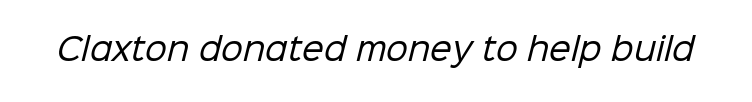
The image shows 31 px regular-weight sans-serif type; set normal letter spacing, not underlined; low stroke contrast and a medium x-height.
